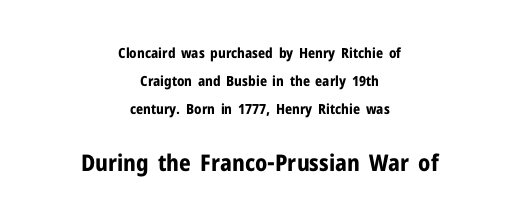
The strip under each line holds only bare page. Layout note: lines centered. Students, this is bold: see how much ink each stroke carries. Ascenders rise straight up at ninety degrees. Leading: increased.
